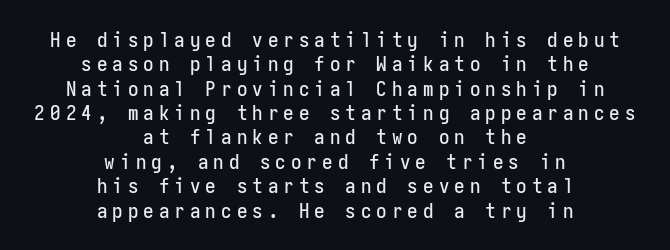
{"italic": "no", "underline": "no", "align": "center", "line_spacing_ratio": 1.16, "letter_spacing": "wide", "letter_spacing_em": 0.24, "glyph_px": 21}
